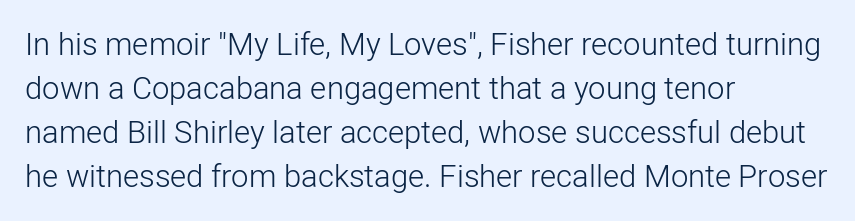
The image shows 31 px light sans-serif type, upright; set left-aligned, normal line spacing (1.42x), normal letter spacing, not underlined; low stroke contrast and a medium x-height.
